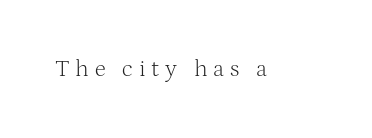
Q: Is the text bold? A: No.
Q: Is the text italic (slanted)? A: No, it is upright.
Q: Is the text underlined? A: No.
Q: Is the spacing between letters normal or unusually wide? A: Unusually wide.
